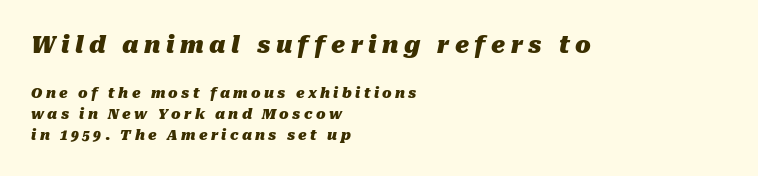
The image shows 23 px bold type, italic (leaning right); set left-aligned, normal line spacing (1.53x), unusually wide letter spacing (+0.24 em), not underlined; the first (top) block is 1.64x larger.
